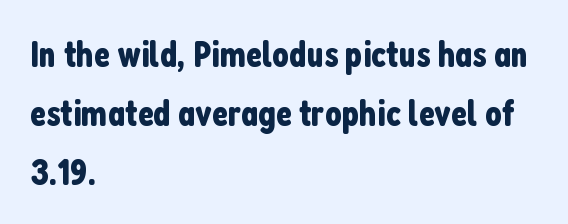
The image shows 37 px condensed sans-serif type, upright; set left-aligned, normal line spacing (1.59x), normal letter spacing, not underlined; low stroke contrast and a medium x-height.
